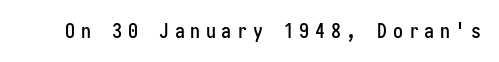
{"italic": "no", "underline": "no", "letter_spacing": "wide", "letter_spacing_em": 0.28, "glyph_px": 20}
